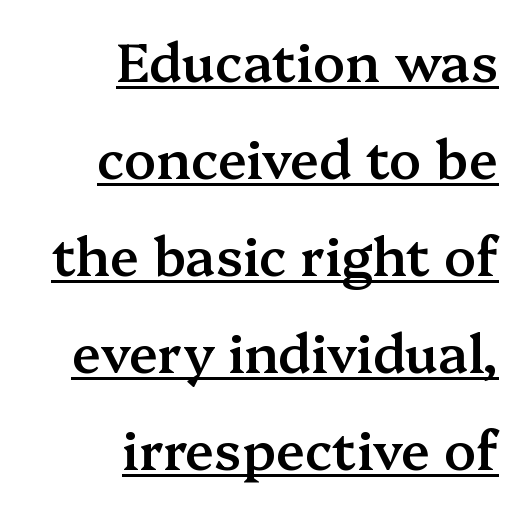
{"serif": "yes", "italic": "no", "bold": "semi", "weight": "semibold", "width": "normal", "stroke_contrast": "medium", "x_height": "medium", "monospaced": "no", "underline": "yes", "align": "right", "line_spacing_ratio": 1.83, "letter_spacing": "normal", "letter_spacing_em": 0.0, "glyph_px": 53}
